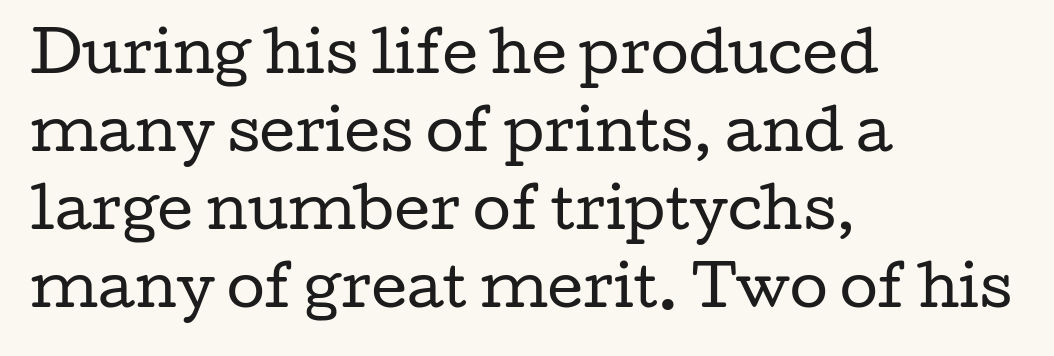
Q: Is the text bold? A: No.
Q: Is the text italic (slanted)? A: No, it is upright.
Q: Is the typeface a serif or a sans-serif typeface? A: Serif.
Q: Is the text underlined? A: No.
Q: How is the paragraph aligned? A: Left-aligned.
Q: Is the spacing between letters normal or unusually wide? A: Normal.
Q: Is the spacing between lines tight, normal or loose? A: Normal.
Q: Width (condensed, normal, or wide)? A: Wide.
Q: Stroke contrast? A: Low.
Q: x-height? A: Medium.
Q: Monospaced? A: No.
